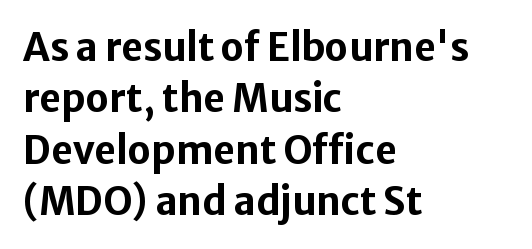
Q: Is the text bold? A: Yes.
Q: Is the text italic (slanted)? A: No, it is upright.
Q: Is the typeface a serif or a sans-serif typeface? A: Sans-serif.
Q: Is the text underlined? A: No.
Q: How is the paragraph aligned? A: Left-aligned.
Q: Is the spacing between letters normal or unusually wide? A: Normal.
Q: Is the spacing between lines tight, normal or loose? A: Normal.
Q: Width (condensed, normal, or wide)? A: Normal.
Q: Stroke contrast? A: Low.
Q: x-height? A: Medium.
Q: Monospaced? A: No.
